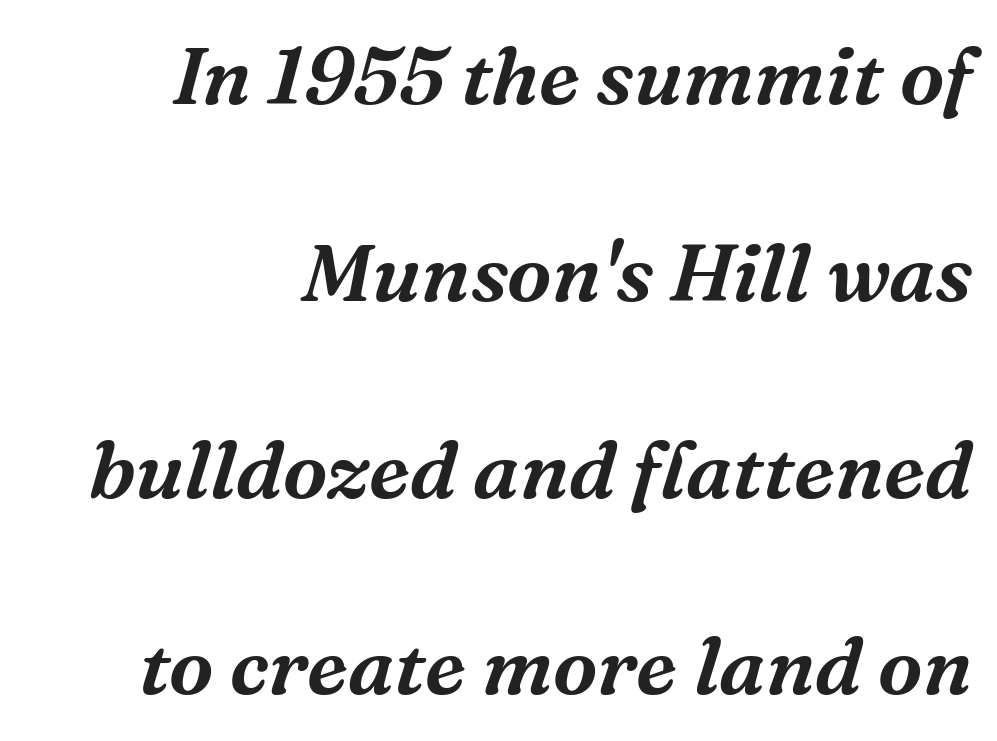
Clear beneath every line of the passage. The vertical gap from one line to the next is large. Style check: oblique. Here the designer chose a conventional face with non-uniform glyph widths. The face used here is seriffed, in the tradition of book romans.
